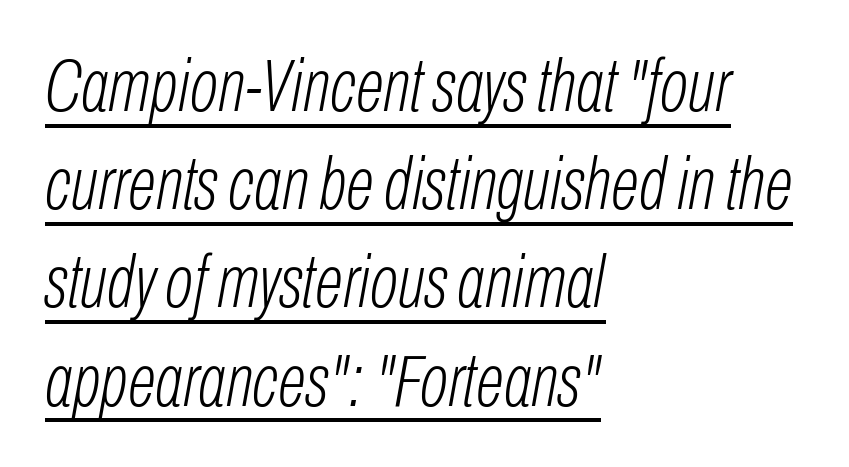
The words here are underlined. Looking at the ascenders, they clearly lean. The line texture is even and compact thanks to regular tracking. The rag falls on the right side of this text block.
